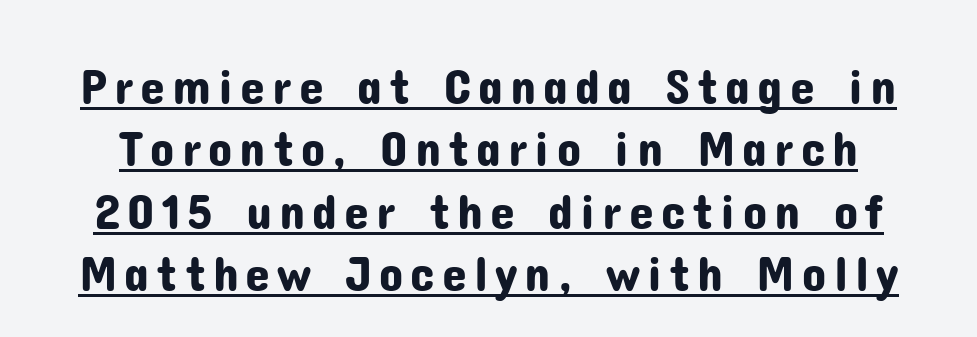
The image shows 50 px sans-serif type, upright; set normal line spacing (1.25x), underlined; low stroke contrast and a medium x-height.
